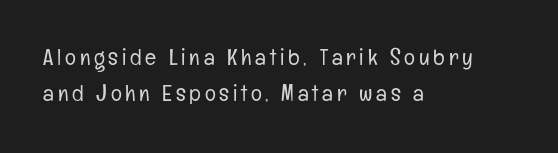
Q: Is the text bold? A: No.
Q: Is the text italic (slanted)? A: No, it is upright.
Q: Is the text underlined? A: No.
Q: How is the paragraph aligned? A: Left-aligned.
Q: Is the spacing between lines tight, normal or loose? A: Normal.
